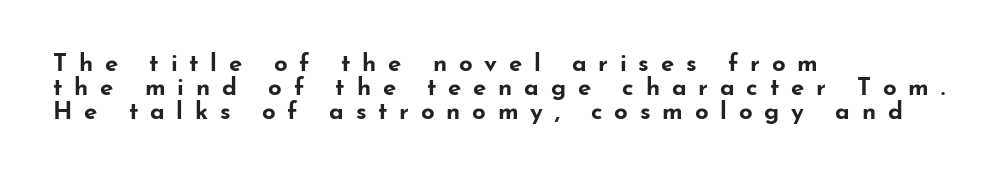
Q: Is the text bold? A: Yes.
Q: Is the text italic (slanted)? A: No, it is upright.
Q: Is the text underlined? A: No.
Q: How is the paragraph aligned? A: Left-aligned.
Q: Is the spacing between letters normal or unusually wide? A: Unusually wide.
Q: Is the spacing between lines tight, normal or loose? A: Tight.
